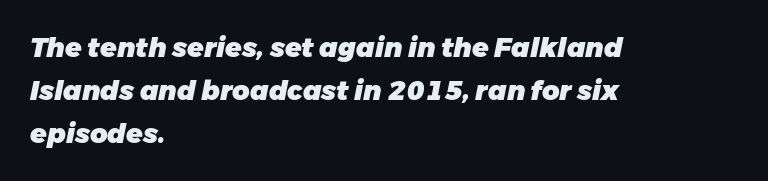
These lines keep a tight, regular rhythm from letter to letter. The compositor pushed each line to the left boundary. A clean baseline with only descenders dipping below it. Weight: bold.
